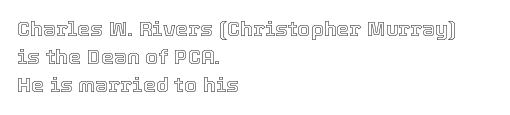
Teacher's note: observe the even left margin — that is flush-left alignment. No italicization has been applied; the sample stays upright. Clear beneath every line of the passage. Honestly, the letter spacing is just normal — you wouldn't notice it. A typesetter would call this leading conventional body-copy spacing.
